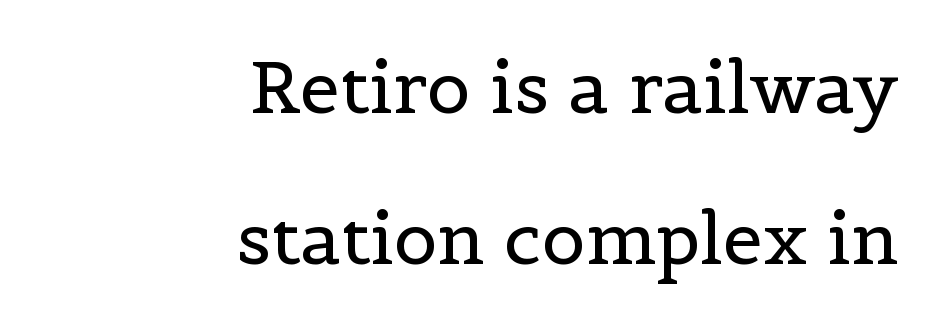
Q: Is the text bold? A: No.
Q: Is the text italic (slanted)? A: No, it is upright.
Q: Is the typeface a serif or a sans-serif typeface? A: Serif.
Q: Is the text underlined? A: No.
Q: How is the paragraph aligned? A: Right-aligned.
Q: Is the spacing between letters normal or unusually wide? A: Normal.
Q: Is the spacing between lines tight, normal or loose? A: Loose.
Q: Width (condensed, normal, or wide)? A: Normal.
Q: x-height? A: Medium.
Q: Monospaced? A: No.
